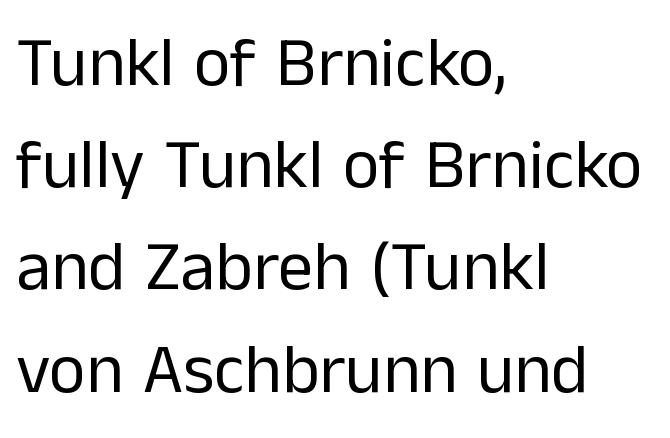
Do the characters align in a grid? No, the font is proportional. Words float on clear page, feet unadorned. The paragraph has a hard left edge and a soft right edge. How would I describe the line gaps? Plain and ordinary. No letter is thick-stroked: the sample isn't bold.
